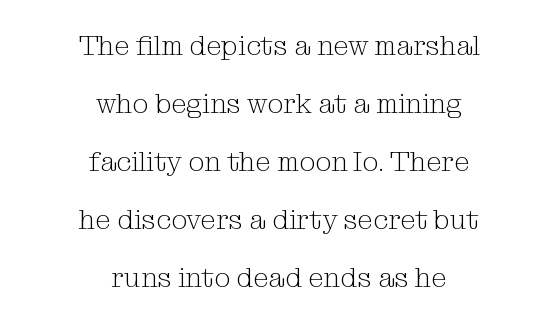
The paragraph has two soft edges and a firm central axis. Underline: absent. The font sits on the lighter half of the weight spectrum, regular included. The type sits square on the baseline with zero lean. This sample trades compactness for vertical openness between lines. Glyph-to-glyph distance matches everyday printed text.
